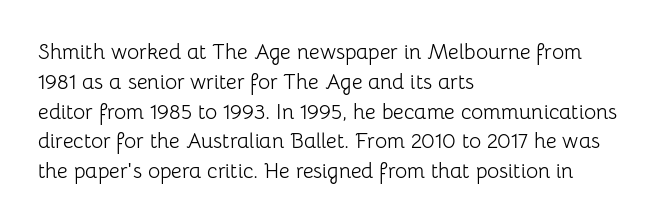
Q: Is the text bold? A: No.
Q: Is the text italic (slanted)? A: No, it is upright.
Q: Is the text underlined? A: No.
Q: How is the paragraph aligned? A: Left-aligned.
Q: Is the spacing between letters normal or unusually wide? A: Normal.
Q: Is the spacing between lines tight, normal or loose? A: Normal.
